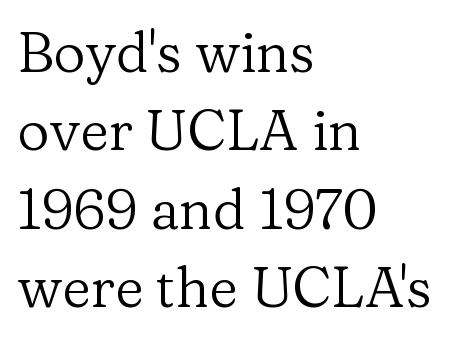
{"serif": "yes", "italic": "no", "bold": "no", "weight": "regular", "width": "normal", "stroke_contrast": "low", "x_height": "medium", "monospaced": "no", "underline": "no", "align": "left", "line_spacing": "normal", "line_spacing_ratio": 1.4, "letter_spacing": "normal", "letter_spacing_em": 0.0, "glyph_px": 56}
